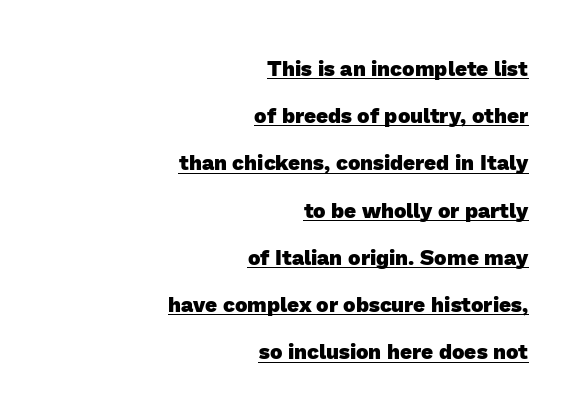
The image shows 21 px bold type; set right-aligned, loose line spacing (2.25x), normal letter spacing, underlined.
